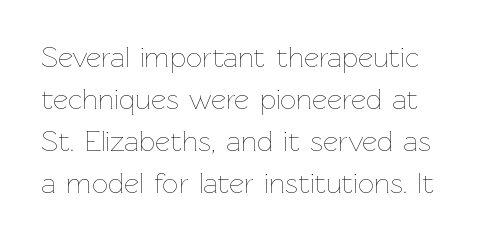
Q: Is the text bold? A: No.
Q: Is the text italic (slanted)? A: No, it is upright.
Q: Is the text underlined? A: No.
Q: Is the spacing between letters normal or unusually wide? A: Normal.
Q: Is the spacing between lines tight, normal or loose? A: Normal.
Q: Width (condensed, normal, or wide)? A: Normal.
Q: Stroke contrast? A: Low.
Q: x-height? A: Medium.
Q: Monospaced? A: No.
